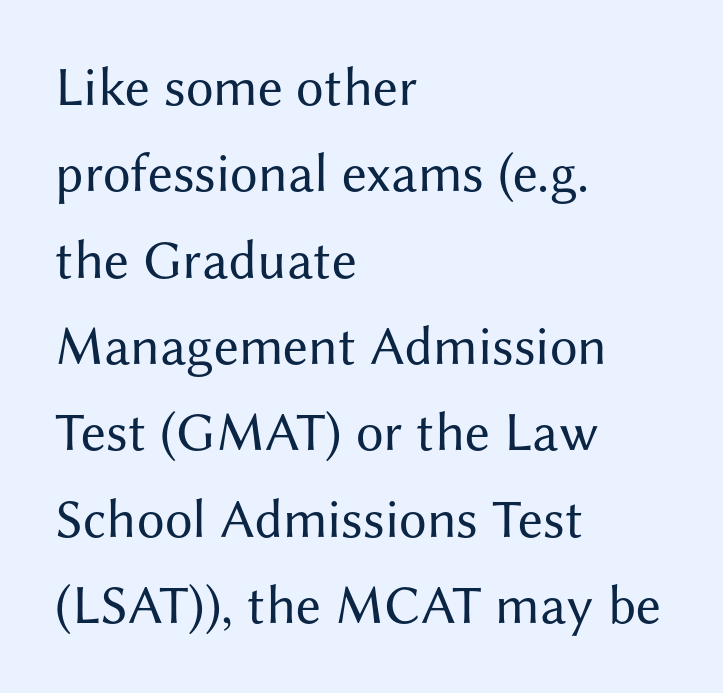
Q: Is the text bold? A: No.
Q: Is the text italic (slanted)? A: No, it is upright.
Q: Is the typeface a serif or a sans-serif typeface? A: Sans-serif.
Q: Is the text underlined? A: No.
Q: How is the paragraph aligned? A: Left-aligned.
Q: Is the spacing between letters normal or unusually wide? A: Normal.
Q: Is the spacing between lines tight, normal or loose? A: Normal.
Q: Width (condensed, normal, or wide)? A: Normal.
Q: Stroke contrast? A: Medium.
Q: x-height? A: Medium.
Q: Monospaced? A: No.
